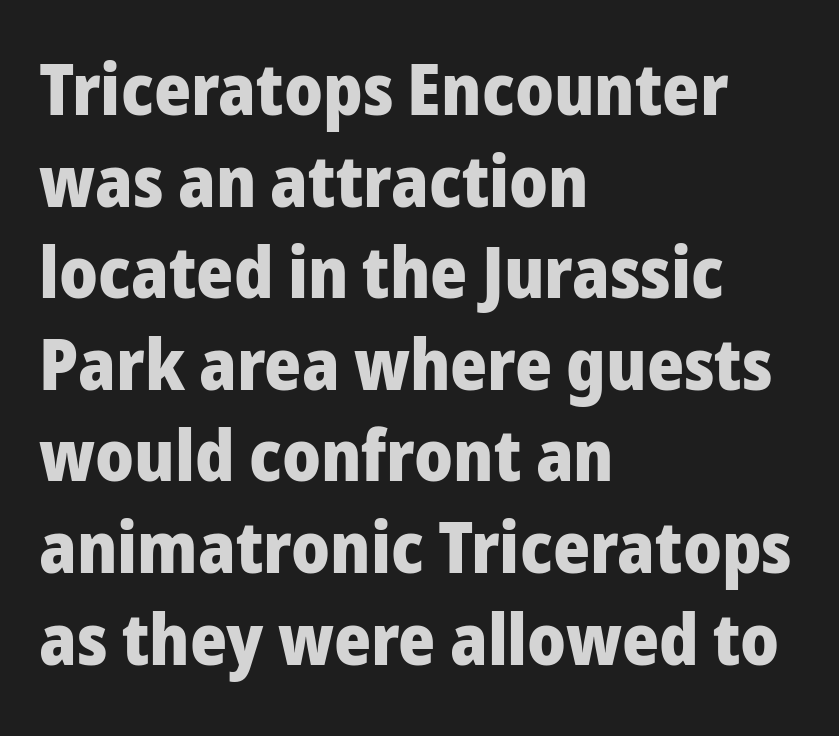
The image shows 71 px heavy sans-serif type, upright; set left-aligned, normal line spacing (1.29x), normal letter spacing, not underlined; low stroke contrast and a medium x-height.
